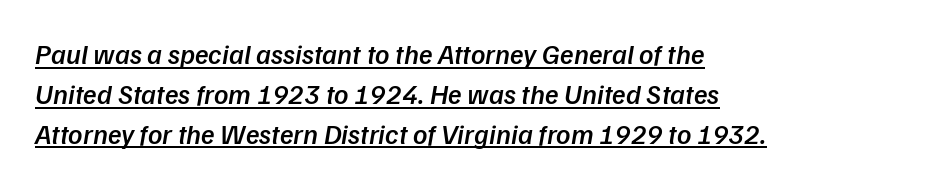
Q: Is the text bold? A: Semi-bold.
Q: Is the typeface a serif or a sans-serif typeface? A: Sans-serif.
Q: Is the text underlined? A: Yes.
Q: How is the paragraph aligned? A: Left-aligned.
Q: Is the spacing between letters normal or unusually wide? A: Normal.
Q: Is the spacing between lines tight, normal or loose? A: Normal.
Q: Width (condensed, normal, or wide)? A: Normal.
Q: Stroke contrast? A: Low.
Q: x-height? A: Medium.
Q: Monospaced? A: No.
